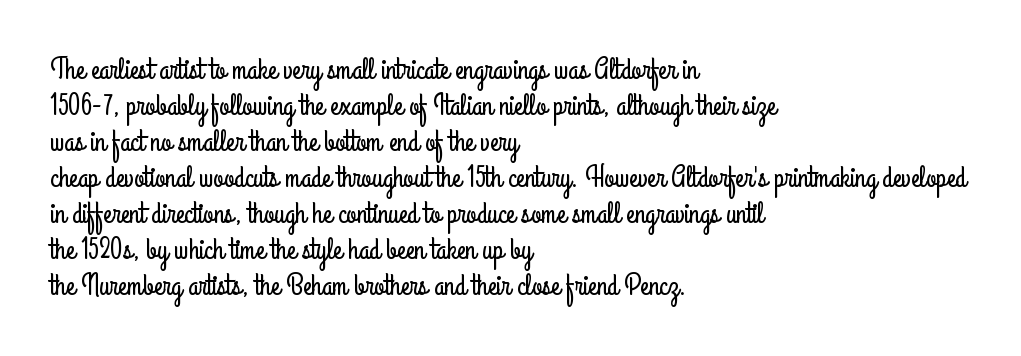
The image shows 29 px condensed sans-serif type; set left-aligned, line spacing 1.24x, normal letter spacing, not underlined; low stroke contrast and a small x-height.
